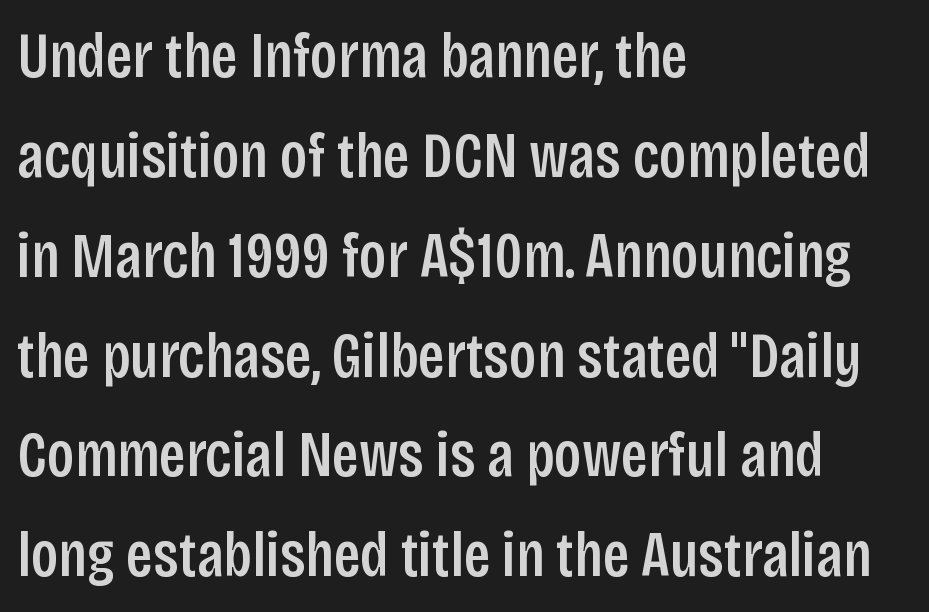
Q: Is the text italic (slanted)? A: No, it is upright.
Q: Is the typeface a serif or a sans-serif typeface? A: Sans-serif.
Q: Is the text underlined? A: No.
Q: How is the paragraph aligned? A: Left-aligned.
Q: Is the spacing between letters normal or unusually wide? A: Normal.
Q: Is the spacing between lines tight, normal or loose? A: Normal.
Q: Width (condensed, normal, or wide)? A: Condensed.
Q: Stroke contrast? A: Low.
Q: x-height? A: Large.
Q: Monospaced? A: No.
